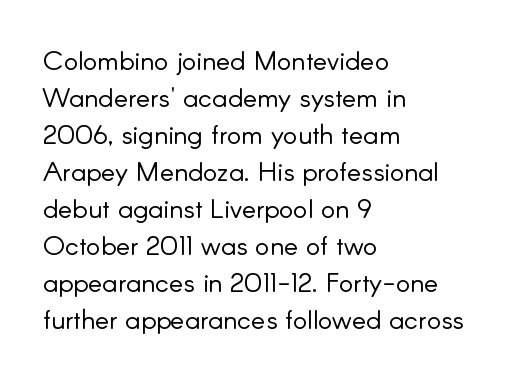
{"italic": "no", "bold": "no", "underline": "no", "align": "left", "line_spacing": "normal", "line_spacing_ratio": 1.37, "letter_spacing": "normal", "letter_spacing_em": 0.0, "glyph_px": 27}
